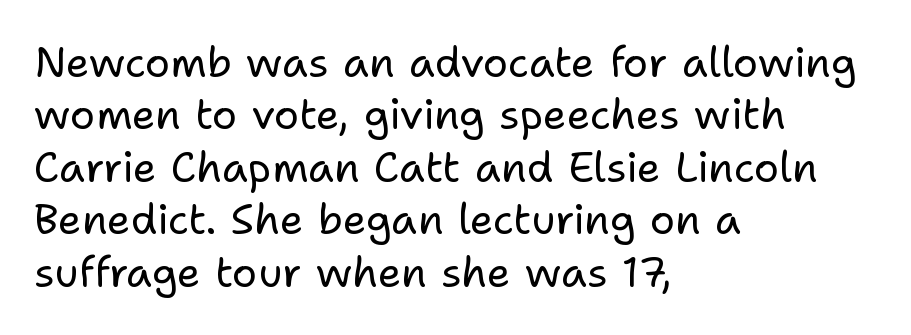
Q: Is the text bold? A: No.
Q: Is the text italic (slanted)? A: No, it is upright.
Q: Is the typeface a serif or a sans-serif typeface? A: Sans-serif.
Q: Is the text underlined? A: No.
Q: How is the paragraph aligned? A: Left-aligned.
Q: Is the spacing between letters normal or unusually wide? A: Normal.
Q: Is the spacing between lines tight, normal or loose? A: Normal.
Q: Width (condensed, normal, or wide)? A: Normal.
Q: Stroke contrast? A: Low.
Q: x-height? A: Medium.
Q: Monospaced? A: No.
